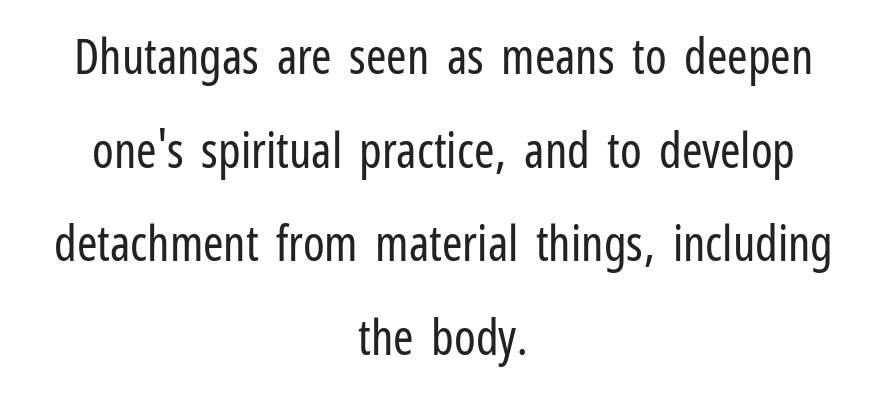
A light-to-regular cut is what we see here. Every character sits straight up, as roman type does. This sample trades compactness for vertical openness between lines. The letters advance in unequal steps, a hallmark of proportional type. A typesetter would label this face a sans. If you folded the block vertically in half, each line would mirror itself in length.
